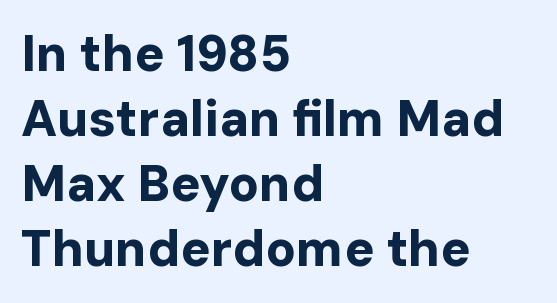
The image shows 50 px bold sans-serif type, upright; set left-aligned, normal line spacing (1.3x), normal letter spacing, not underlined; low stroke contrast and a medium x-height.
